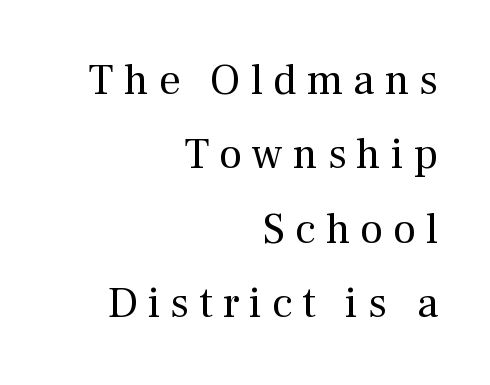
The specimen omits any rule beneath the text block's lines. A flush-right, rag-left setting is used for this passage. Compared with typical body copy, the letter spacing here is much looser. Unbolded letterforms with no extra heft.
